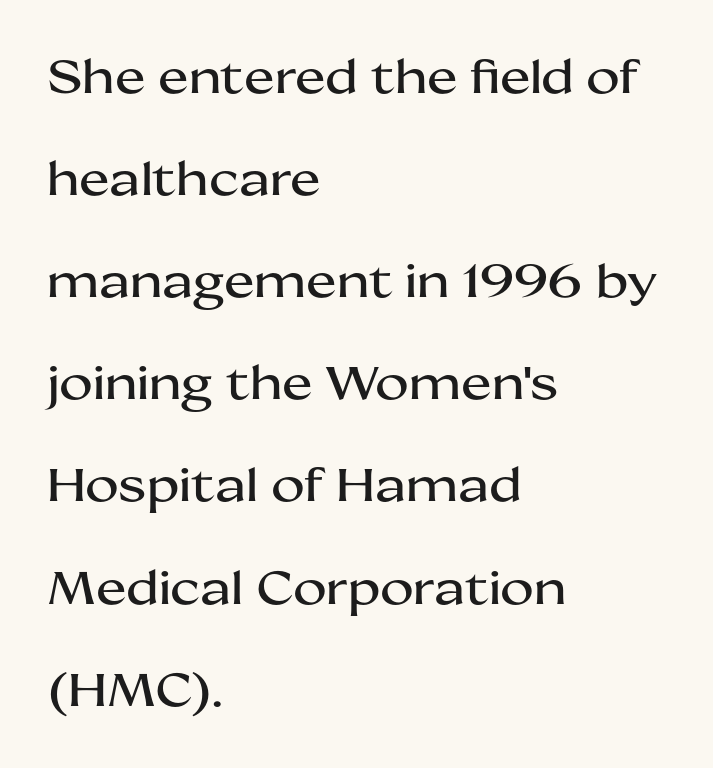
Check under the words: just untouched page. Tracking here is standard; glyphs follow each other at the usual distance. Do the letters lean? They stand straight. Left-aligned paragraph, ragged on the right. The face used here is proportionally spaced, like ordinary book or web type. These lines stand farther apart than default settings would place them.
